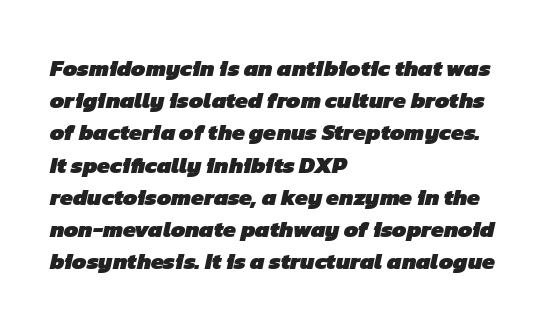
The paragraph shown leans on its left margin. The block of text has a typical density, with ordinary space between rows. Tracking value appears to be zero — textbook default spacing. Nobody drew a line under any word here. The typesetting leans heavy: a genuine bold.
